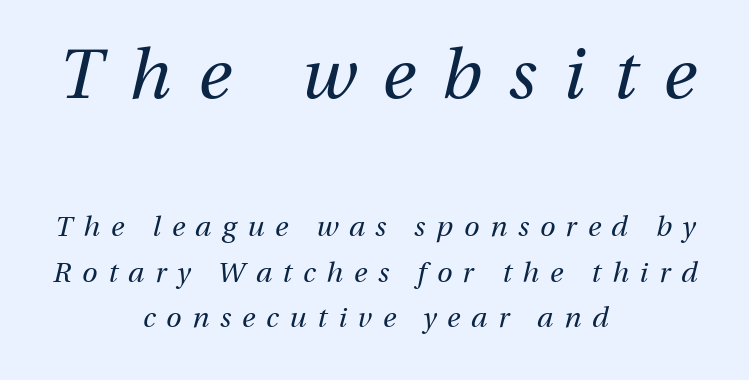
{"italic": "yes", "lean": "right", "slant_degrees": 13, "bold": "no", "weight": "regular", "width": "normal", "stroke_contrast": "medium", "x_height": "medium", "monospaced": "no", "underline": "no", "align": "center", "line_spacing": "normal", "line_spacing_ratio": 1.63, "letter_spacing": "wide", "letter_spacing_em": 0.39, "larger_block": "first", "size_ratio": 2.5, "glyph_px": 70}
